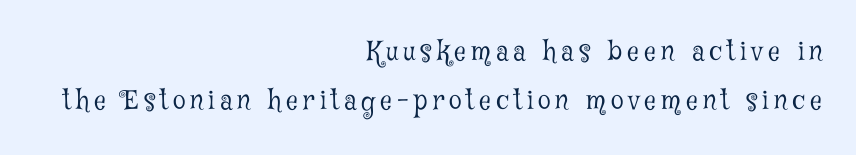
The image shows 26 px text type, upright; set right-aligned, loose line spacing (1.9x), not underlined.
